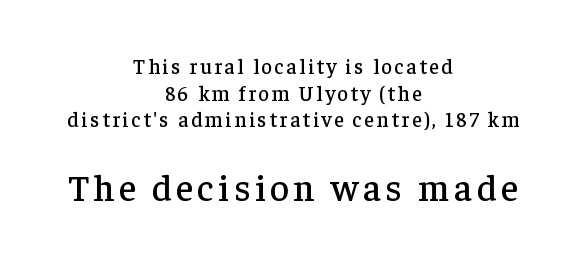
Q: Is the text italic (slanted)? A: No, it is upright.
Q: Is the typeface a serif or a sans-serif typeface? A: Serif.
Q: Is the text underlined? A: No.
Q: How is the paragraph aligned? A: Centered.
Q: Is the spacing between lines tight, normal or loose? A: Normal.
Q: Which block of text is set in a larger size, the first (top) or the second (bottom)? A: The second (bottom) one.
Q: Width (condensed, normal, or wide)? A: Normal.
Q: Stroke contrast? A: Low.
Q: x-height? A: Medium.
Q: Monospaced? A: No.
